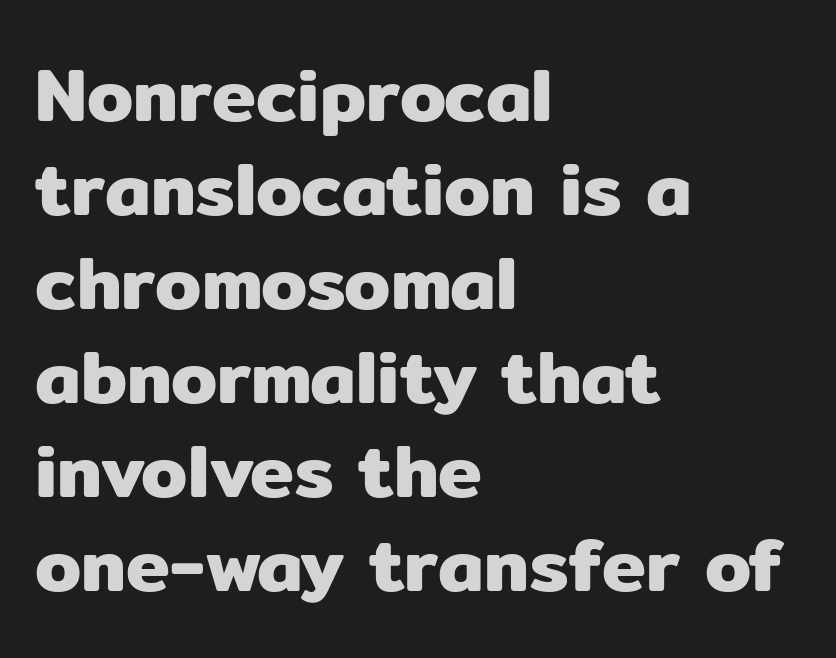
{"serif": "no", "italic": "no", "width": "normal", "stroke_contrast": "low", "x_height": "medium", "monospaced": "no", "underline": "no", "align": "left", "line_spacing": "normal", "line_spacing_ratio": 1.27, "letter_spacing": "normal", "letter_spacing_em": 0.0, "glyph_px": 74}
